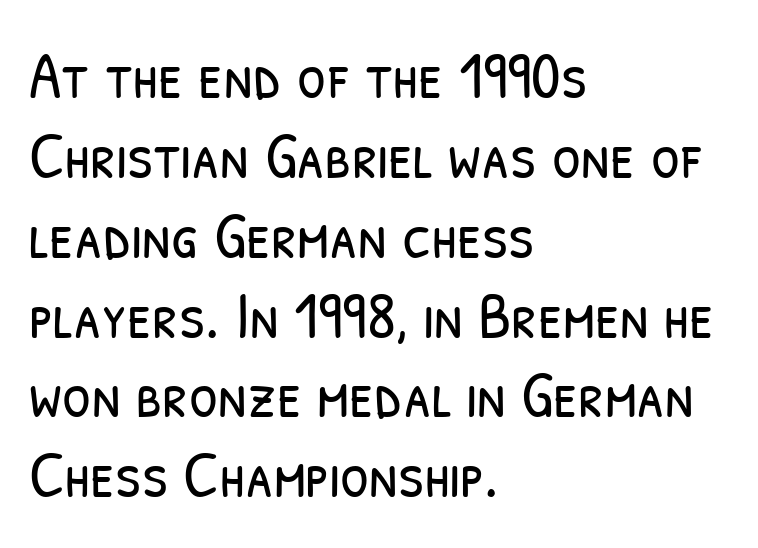
The image shows 66 px light, condensed sans-serif type; set left-aligned, line spacing 1.21x, normal letter spacing, not underlined; low stroke contrast and a medium x-height.
